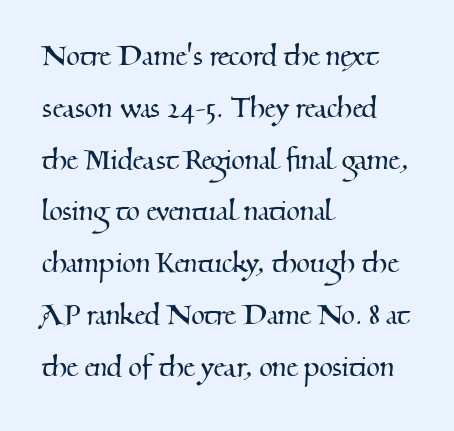
A normal amount of white space separates one row of letters from the next. This rendering uses left alignment, leaving the right contour irregular. Here the designer chose a conventional face with non-uniform glyph widths. Rule under the text: the space is simply empty.
